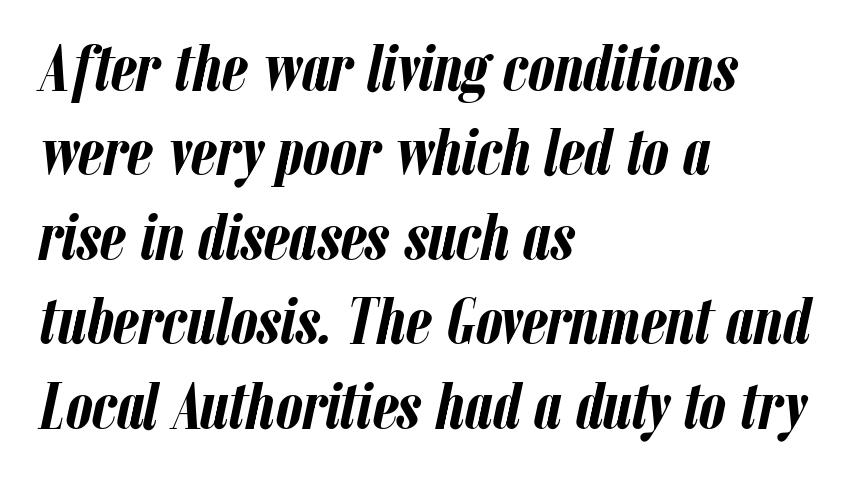
Q: Is the text bold? A: Yes.
Q: Is the text italic (slanted)? A: Yes, it leans right by about 12 degrees.
Q: Is the text underlined? A: No.
Q: How is the paragraph aligned? A: Left-aligned.
Q: Is the spacing between letters normal or unusually wide? A: Normal.
Q: Is the spacing between lines tight, normal or loose? A: Normal.
Q: Width (condensed, normal, or wide)? A: Condensed.
Q: Stroke contrast? A: Low.
Q: x-height? A: Medium.
Q: Monospaced? A: No.
